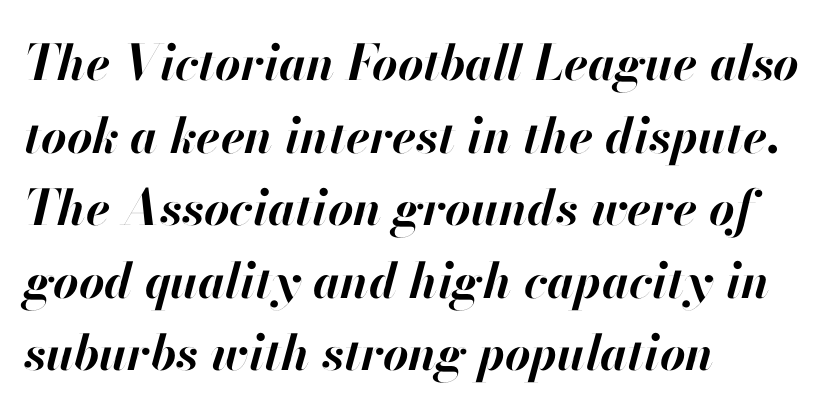
The image shows 49 px bold type, italic (leaning right); set left-aligned, normal line spacing (1.48x), normal letter spacing, not underlined; high stroke contrast and a small x-height.
